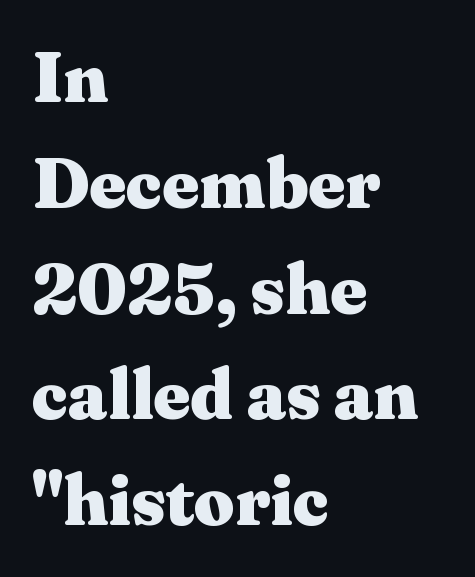
{"serif": "yes", "italic": "no", "bold": "yes", "weight": "heavy", "width": "wide", "stroke_contrast": "medium", "x_height": "medium", "monospaced": "no", "underline": "no", "align": "left", "line_spacing": "normal", "line_spacing_ratio": 1.49, "letter_spacing": "normal", "letter_spacing_em": 0.0, "glyph_px": 71}
